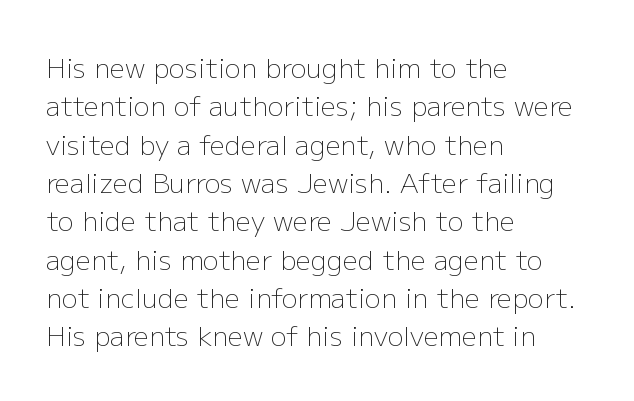
Every row of glyphs begins at an identical x-position on the left. A roman cut, with each character standing at attention. Does the leading feel generous? No, just average. The tracking reads as untouched default to a designer's eye.
